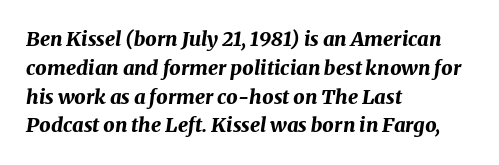
Line starts are locked; line ends wander. The horizontal fit of the characters is conventional and even. The whole block is typeset with a tilt. The leading is moderate, giving the passage an even texture.
